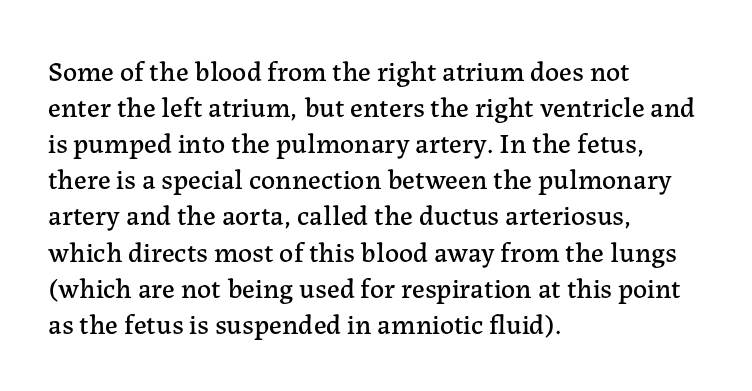
Q: Is the text italic (slanted)? A: No, it is upright.
Q: Is the typeface a serif or a sans-serif typeface? A: Serif.
Q: Is the text underlined? A: No.
Q: How is the paragraph aligned? A: Left-aligned.
Q: Is the spacing between letters normal or unusually wide? A: Normal.
Q: Is the spacing between lines tight, normal or loose? A: Normal.
Q: Width (condensed, normal, or wide)? A: Normal.
Q: Stroke contrast? A: Low.
Q: x-height? A: Medium.
Q: Monospaced? A: No.
